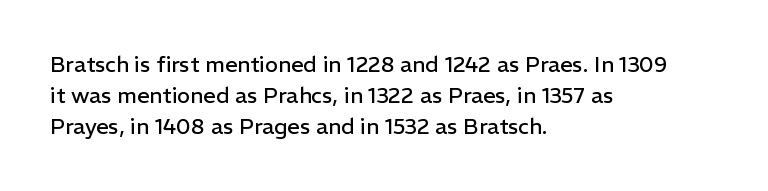
The words here are not underlined. Default kerning and tracking; the words read as compact shapes. The paragraph shown leans on its left margin. Posture: straight, roman, zero tilt. Vertical stems look standard width or narrower in stroke. Vertical spacing — default.
